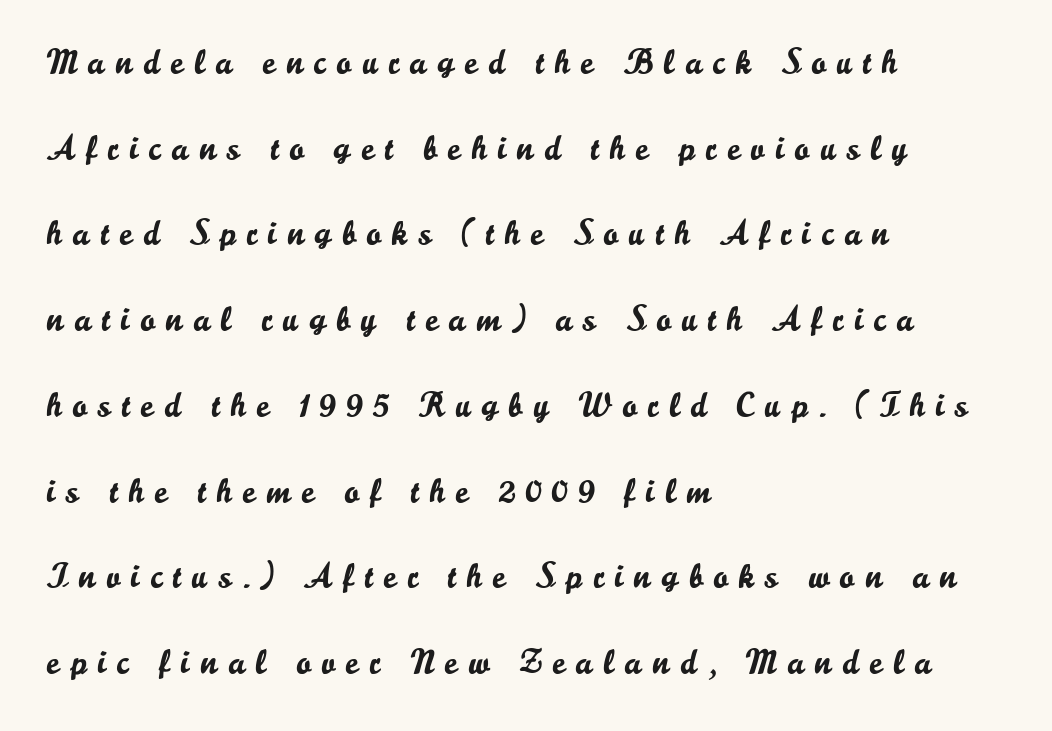
Leading is clearly above the norm, producing a sparse column. The space directly below the letters is spotless. Observe the wide spacing: letters keep a clear distance from each other. These lines are rendered in a variable-pitch font. Regarding serifs, this sample does without them.
